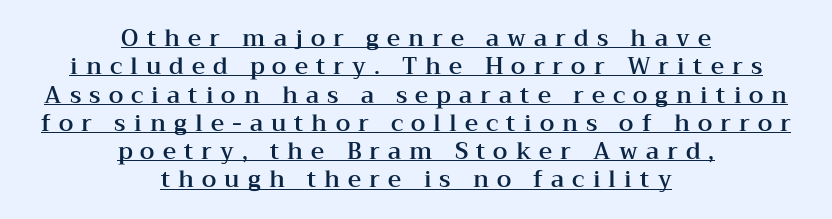
The image shows 23 px text type, upright; set centered, line spacing 1.23x, unusually wide letter spacing (+0.35 em), underlined.
